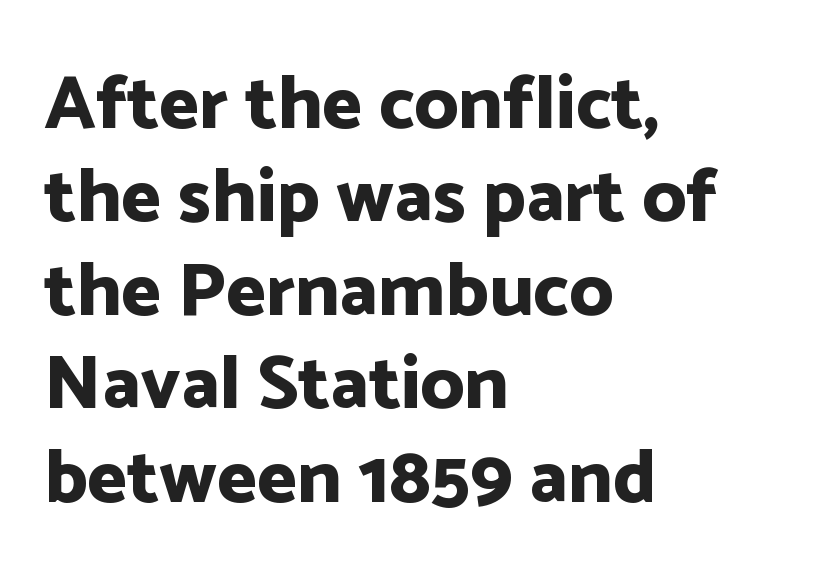
The letters carry no serifs — their stems end cleanly without finishing strokes. A typesetter would mark this as roman, not italic. In terms of weight, the rendering is a true, heavy bold. Nobody drew a line under any word here.
